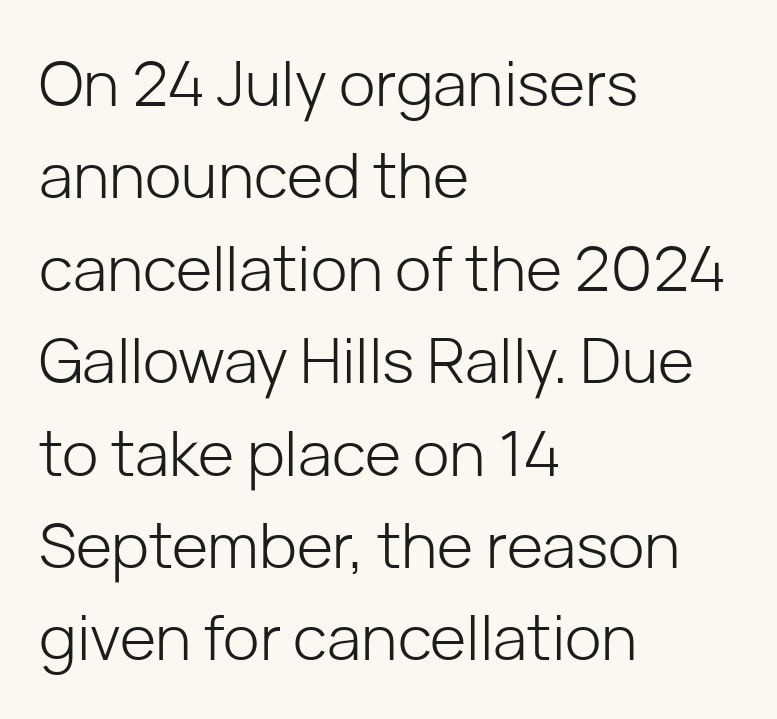
The image shows 62 px light sans-serif type, upright; set left-aligned, normal line spacing (1.49x), normal letter spacing, not underlined; low stroke contrast and a medium x-height.
